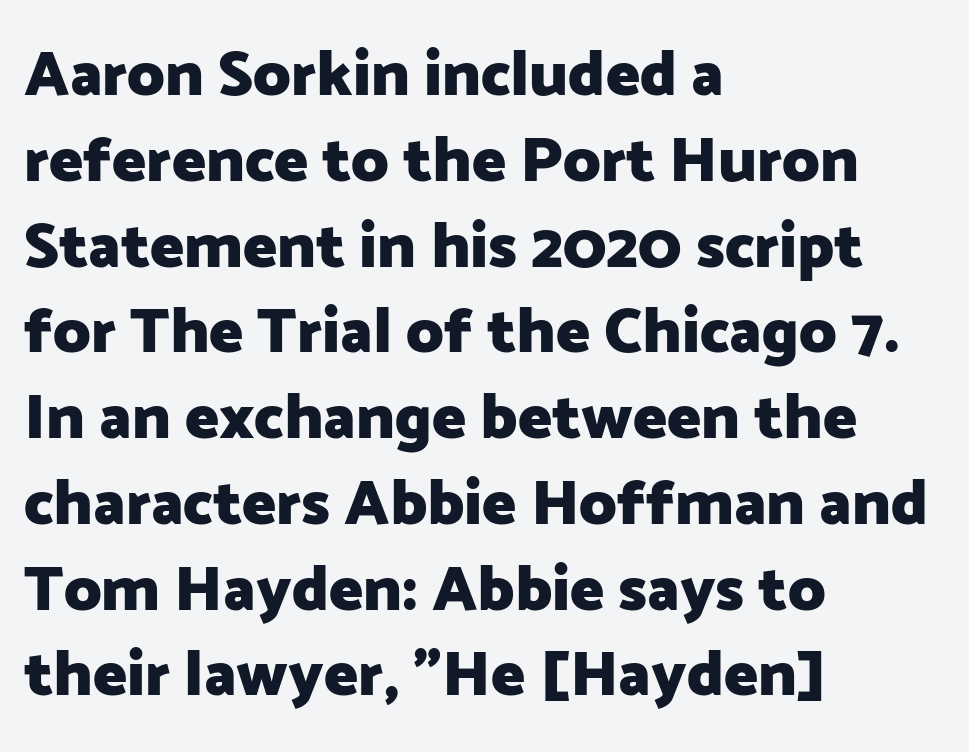
{"serif": "no", "italic": "no", "bold": "yes", "weight": "heavy", "width": "normal", "stroke_contrast": "low", "x_height": "medium", "monospaced": "no", "underline": "no", "align": "left", "line_spacing": "normal", "line_spacing_ratio": 1.34, "letter_spacing": "normal", "letter_spacing_em": 0.0, "glyph_px": 64}
